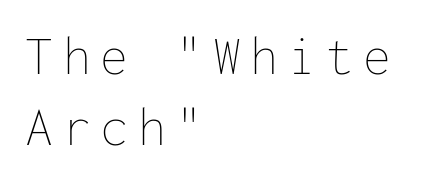
A bare baseline throughout the passage. The setting favours the left margin, as ordinary paragraphs usually do. Unlike italic type, these characters show no tilt at all. Each letter, wide or thin by design, is forced into the same width here. This block has exactly the height ordinary leading produces.
